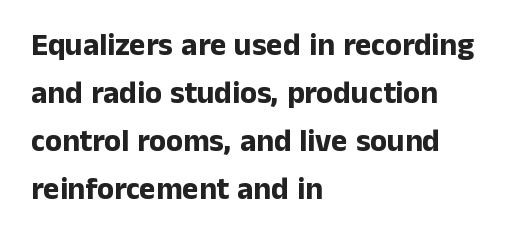
The image shows 31 px bold sans-serif type, upright; set left-aligned, normal line spacing (1.55x), normal letter spacing, not underlined; low stroke contrast and a medium x-height.
